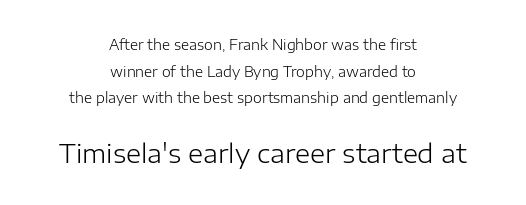
Q: Is the text bold? A: No.
Q: Is the text italic (slanted)? A: No, it is upright.
Q: Is the text underlined? A: No.
Q: How is the paragraph aligned? A: Centered.
Q: Is the spacing between letters normal or unusually wide? A: Normal.
Q: Is the spacing between lines tight, normal or loose? A: Loose.
Q: Which block of text is set in a larger size, the first (top) or the second (bottom)? A: The second (bottom) one.
